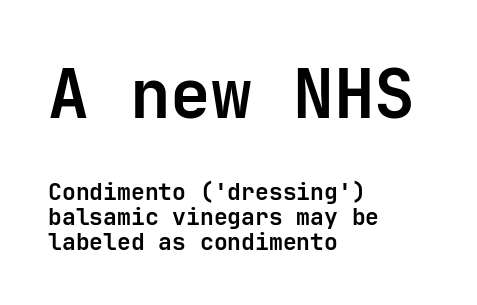
The image shows 68 px bold sans-serif type, upright, monospaced; set left-aligned, tight line spacing (1.08x), normal letter spacing, not underlined; the first (top) block is 2.96x larger; low stroke contrast and a medium x-height.
